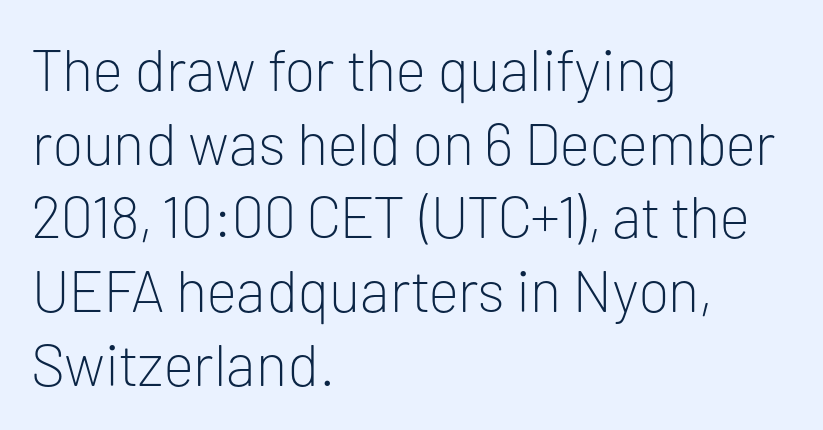
The image shows 59 px light sans-serif type, upright; set left-aligned, normal line spacing (1.25x), normal letter spacing, not underlined; low stroke contrast and a medium x-height.
